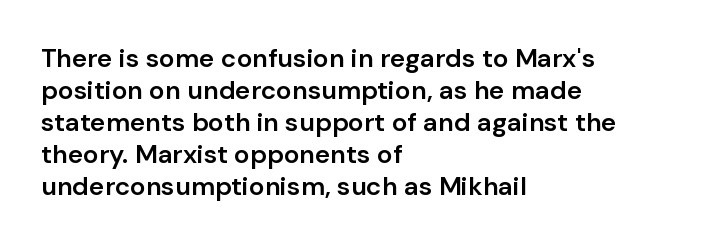
{"italic": "no", "bold": "semi", "underline": "no", "align": "left", "line_spacing_ratio": 1.23, "letter_spacing": "normal", "letter_spacing_em": 0.0, "glyph_px": 26}
